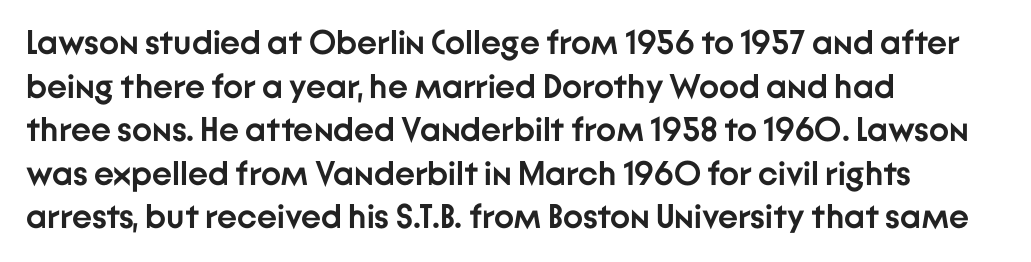
Q: Is the text bold? A: Yes.
Q: Is the text italic (slanted)? A: No, it is upright.
Q: Is the typeface a serif or a sans-serif typeface? A: Sans-serif.
Q: Is the text underlined? A: No.
Q: How is the paragraph aligned? A: Left-aligned.
Q: Is the spacing between letters normal or unusually wide? A: Normal.
Q: Is the spacing between lines tight, normal or loose? A: Normal.
Q: Width (condensed, normal, or wide)? A: Normal.
Q: Stroke contrast? A: Low.
Q: x-height? A: Medium.
Q: Monospaced? A: No.
